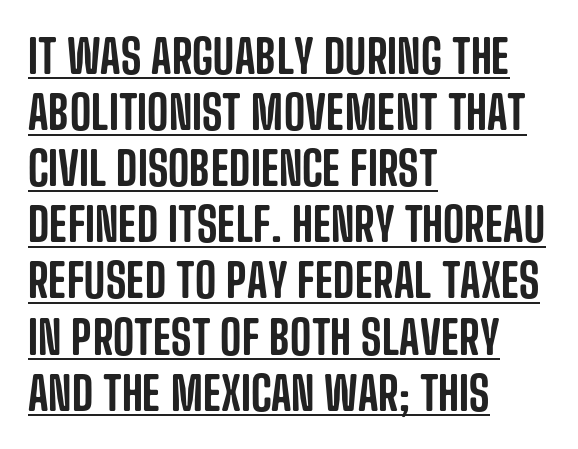
Is this a fixed-width face? No — the glyphs have proportional, varying widths. Unlike italic type, these characters show no tilt at all. This sample is left-justified, so line endings fall wherever the words run out. Like a heading marked for emphasis, these lines bear an underscore. Observe the ordinary spacing: letters are neighbours, not strangers.
